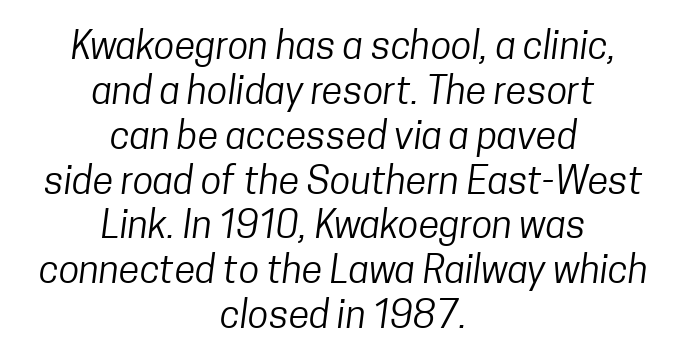
The image shows 38 px regular-weight, condensed sans-serif type; set centered, line spacing 1.18x, normal letter spacing, not underlined; low stroke contrast and a medium x-height.
